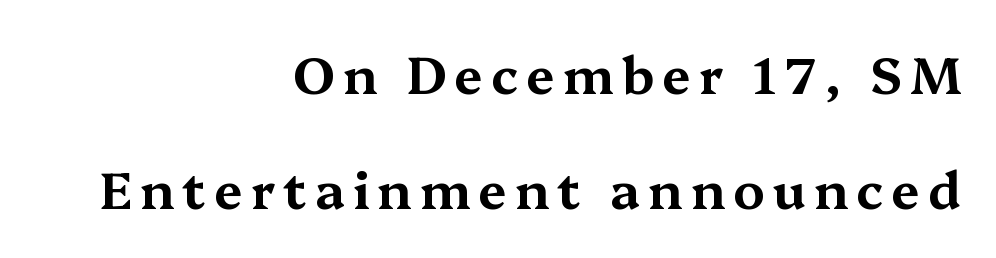
The image shows 51 px wide serif type, upright; set right-aligned, loose line spacing (2.25x), not underlined; medium stroke contrast and a medium x-height.
